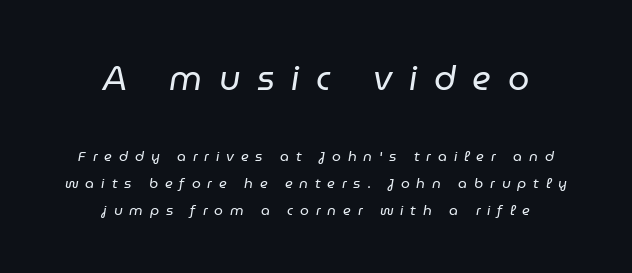
Q: Is the text bold? A: No.
Q: Is the text italic (slanted)? A: Yes, it leans right by about 9 degrees.
Q: Is the text underlined? A: No.
Q: How is the paragraph aligned? A: Centered.
Q: Is the spacing between letters normal or unusually wide? A: Unusually wide.
Q: Is the spacing between lines tight, normal or loose? A: Loose.
Q: Which block of text is set in a larger size, the first (top) or the second (bottom)? A: The first (top) one.
Q: Width (condensed, normal, or wide)? A: Normal.
Q: Stroke contrast? A: Low.
Q: x-height? A: Medium.
Q: Monospaced? A: No.
